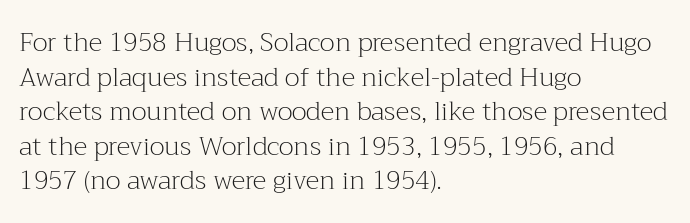
The image shows 26 px text type, upright; set left-aligned, normal line spacing (1.33x), normal letter spacing, not underlined.
